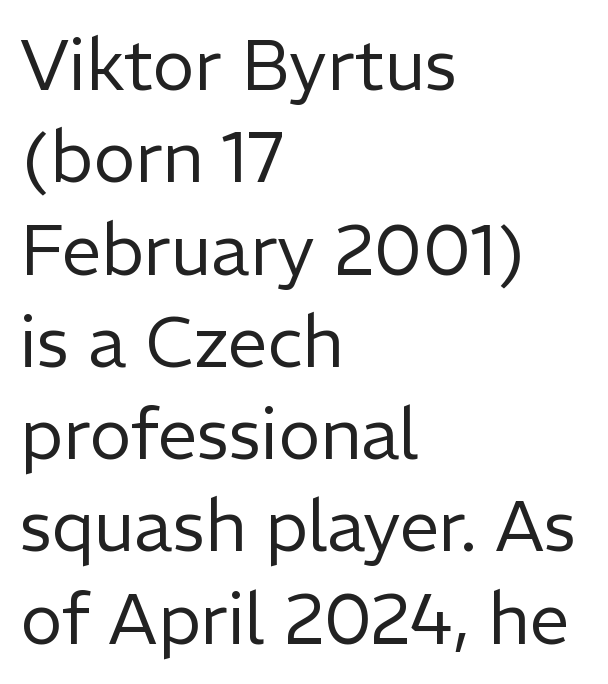
Letterform terminals end flat and unadorned throughout the passage. Tracking value appears to be zero — textbook default spacing. The designer left line spacing at the default. This sample has the flowing, uneven cadence of proportional lettering. The cut favours lightness, reaching ordinary text weight at its darkest.
